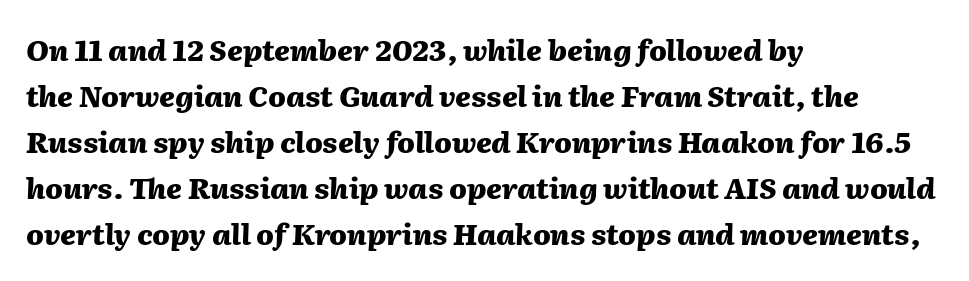
The image shows 29 px heavy type, italic (leaning right); set left-aligned, normal line spacing (1.59x), normal letter spacing, not underlined; medium stroke contrast and a medium x-height.
